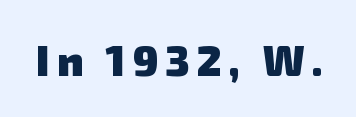
The image shows 42 px heavy sans-serif type; set not underlined; low stroke contrast and a medium x-height.
